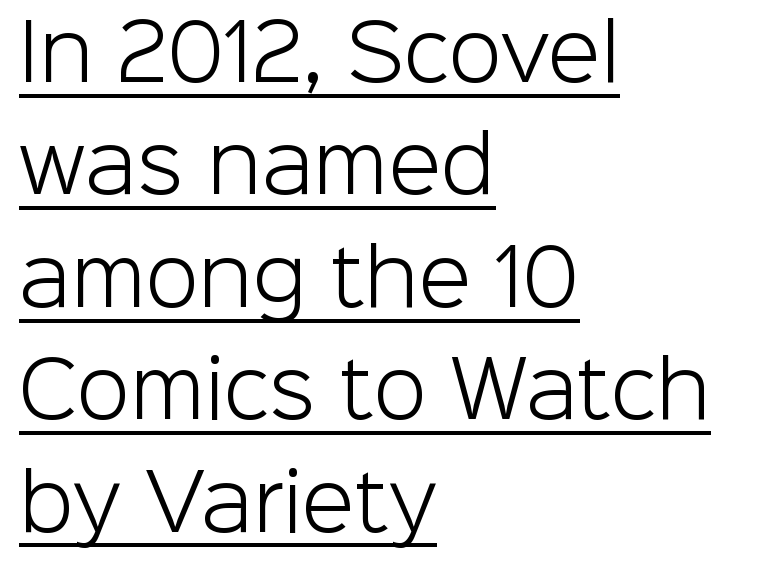
This is roman type, the default non-slanted kind. The paragraph has a hard left edge and a soft right edge. Letter spacing: default. Varying glyph widths throughout — classic text-font behaviour. Leading matches the norm, producing a regular column.
